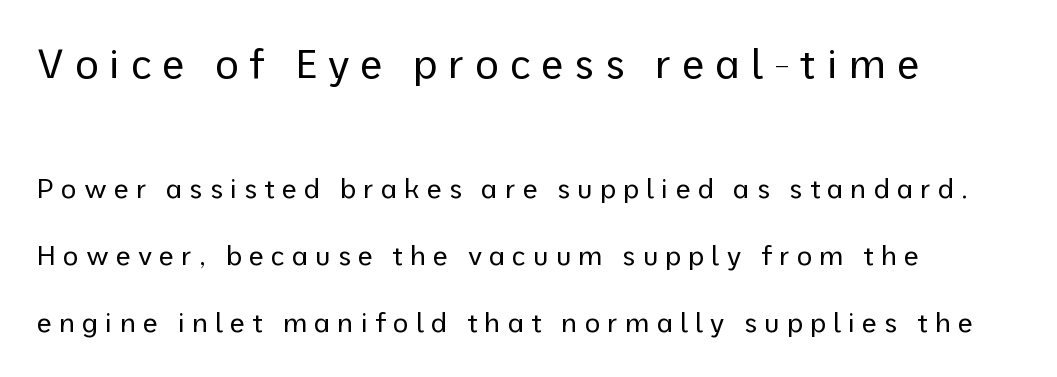
The weight would be labelled regular, book, light, or lighter still. The letters advance in unequal steps, a hallmark of proportional type. Every stem runs plumb, perpendicular to the baseline. The string is rendered with underlining switched off.
